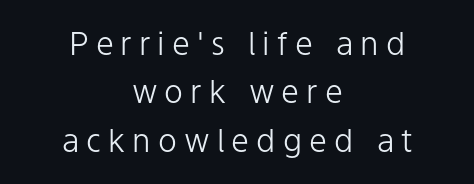
{"serif": "no", "italic": "no", "bold": "no", "weight": "light", "width": "normal", "stroke_contrast": "low", "x_height": "medium", "monospaced": "no", "underline": "no", "align": "center", "line_spacing": "normal", "line_spacing_ratio": 1.51, "letter_spacing": "wide", "letter_spacing_em": 0.22, "glyph_px": 32}
